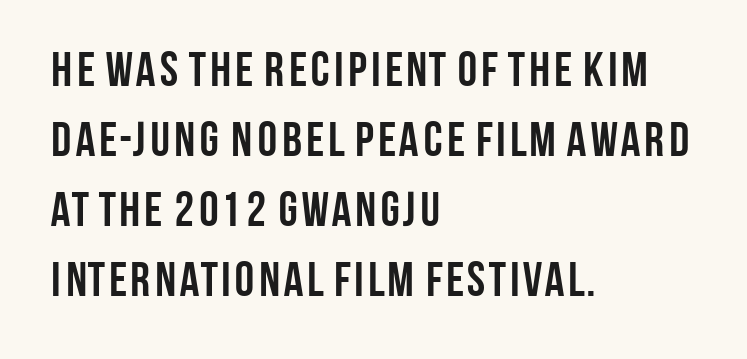
The image shows 49 px semibold, condensed sans-serif type, upright; set left-aligned, normal line spacing (1.43x), normal letter spacing, not underlined; low stroke contrast and a large x-height.
